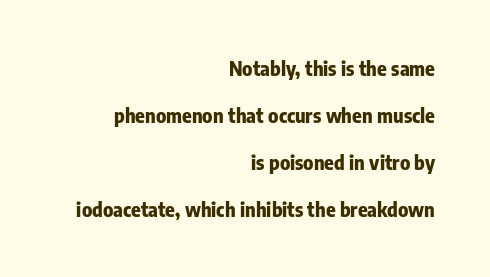
Q: Is the text bold? A: Yes.
Q: Is the text italic (slanted)? A: No, it is upright.
Q: Is the text underlined? A: No.
Q: How is the paragraph aligned? A: Right-aligned.
Q: Is the spacing between letters normal or unusually wide? A: Normal.
Q: Is the spacing between lines tight, normal or loose? A: Loose.
